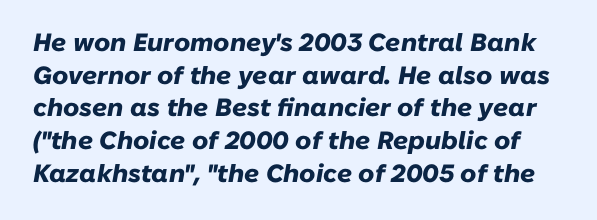
The image shows 25 px bold type, italic (leaning right); set normal line spacing (1.31x), normal letter spacing, not underlined.
